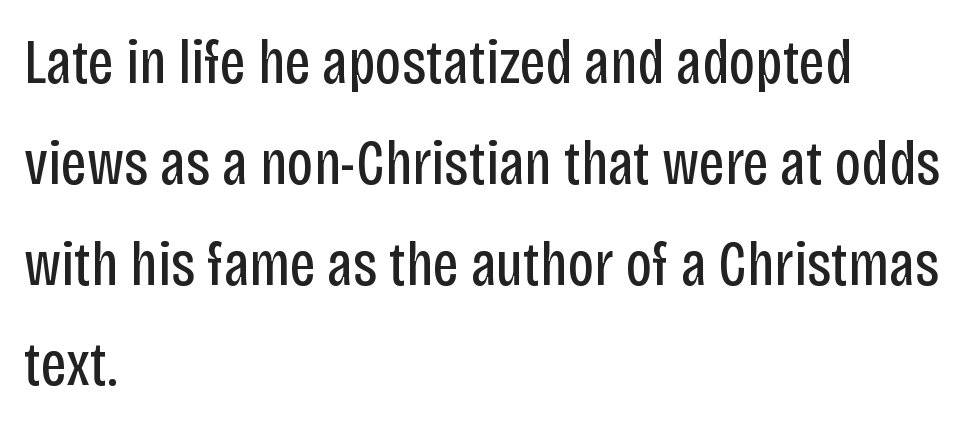
Q: Is the text bold? A: No.
Q: Is the text italic (slanted)? A: No, it is upright.
Q: Is the typeface a serif or a sans-serif typeface? A: Sans-serif.
Q: Is the text underlined? A: No.
Q: How is the paragraph aligned? A: Left-aligned.
Q: Is the spacing between letters normal or unusually wide? A: Normal.
Q: Is the spacing between lines tight, normal or loose? A: Normal.
Q: Width (condensed, normal, or wide)? A: Condensed.
Q: Stroke contrast? A: Low.
Q: x-height? A: Large.
Q: Monospaced? A: No.
